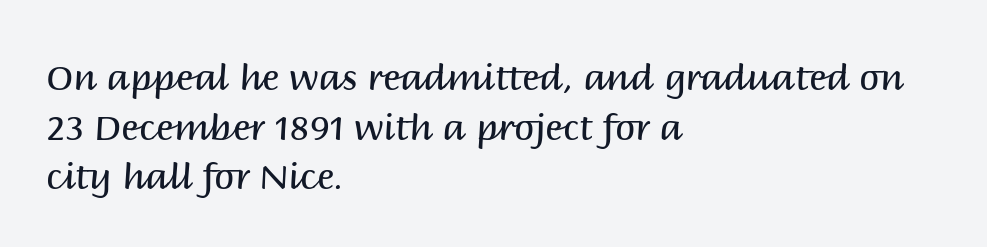
Unlike a traditional serif, this face leaves its strokes unadorned. The letterforms sit at book weight or below. Honestly, there is no underline to notice here at all. Standard letterfit; no display-style spreading of the glyphs. Leading: standard.
